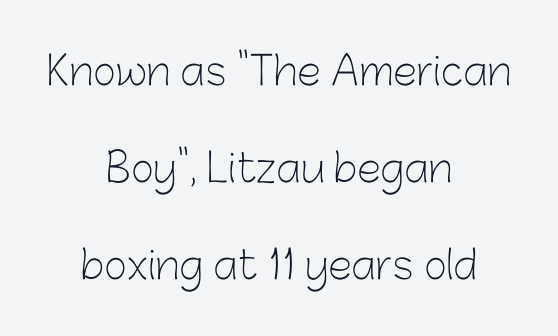
{"serif": "no", "italic": "no", "bold": "no", "weight": "light", "width": "normal", "stroke_contrast": "low", "x_height": "medium", "monospaced": "no", "underline": "no", "align": "center", "line_spacing": "loose", "line_spacing_ratio": 2.49, "letter_spacing": "normal", "letter_spacing_em": 0.0, "glyph_px": 39}
